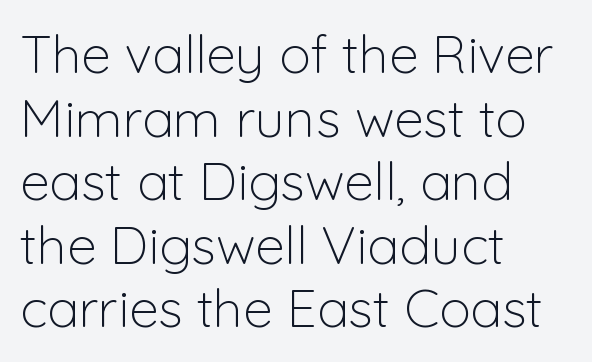
The image shows 53 px light sans-serif type, upright; set left-aligned, line spacing 1.2x, normal letter spacing, not underlined; low stroke contrast and a medium x-height.
